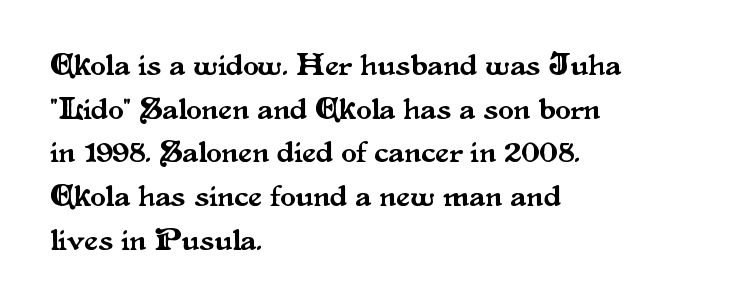
The image shows 31 px serif type, upright; set left-aligned, normal line spacing (1.41x), normal letter spacing, not underlined; medium stroke contrast and a small x-height.
